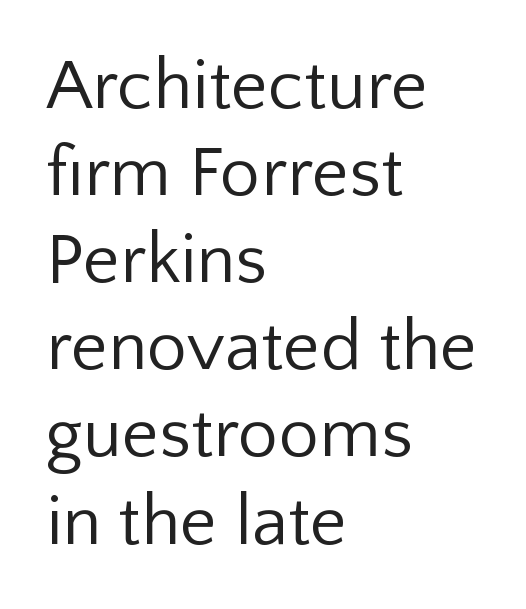
Letters have the restrained weight of plain body copy at most. Vertical strokes here are truly vertical. These lines are rendered in a variable-pitch font. Each row of text sits above clean, open space. This is sans-serif lettering, the kind often seen on screens and signage. The rag falls on the right side of this text block.
